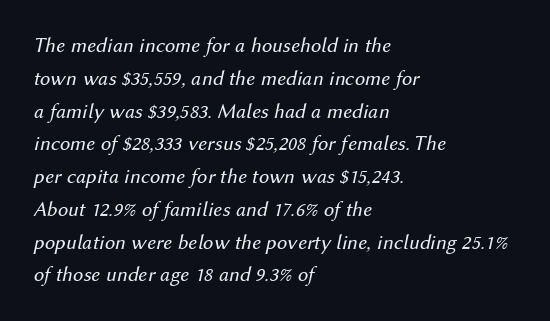
{"italic": "yes", "lean": "right", "slant_degrees": 12, "bold": "no", "underline": "no", "align": "left", "line_spacing": "normal", "line_spacing_ratio": 1.56, "letter_spacing": "normal", "letter_spacing_em": 0.0, "glyph_px": 21}
